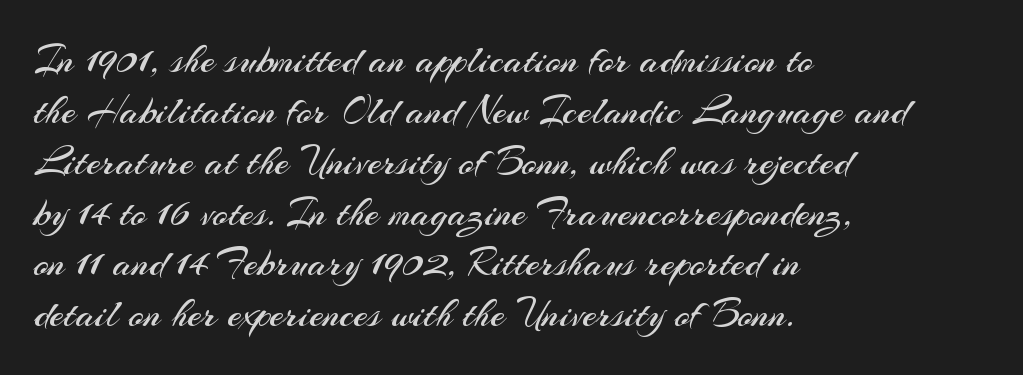
The rendering uses natural spacing where letterforms have individual widths. Honestly, the letter spacing is just normal — you wouldn't notice it. A clean baseline with only descenders dipping below it. The passage shown is typeset with a sans-serif family. Compared with a centered layout, this one pins lines to the left instead.
